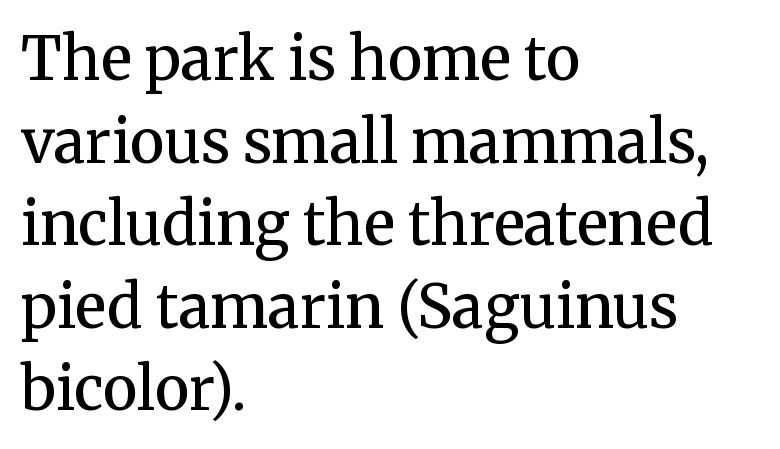
No extra tracking has been applied to these lines. A student would call this left alignment; a typographer would say flush left, rag right. The rendering shows small feet on the letterforms — a serif design. This sample uses an upright cut, with every glyph sitting square on the baseline. Proportional: the letters do not fall into vertical columns.
